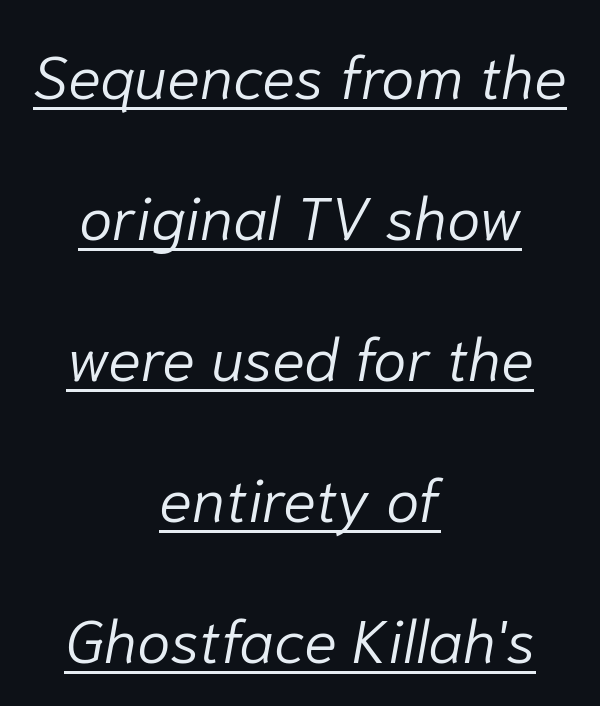
Weight: regular or lighter. The horizontal fit of the characters is conventional and even. This block would shrink considerably if given ordinary leading; it's expanded now. This sample has the flowing, uneven cadence of proportional lettering. Every character sits at an angle, as italics do.
